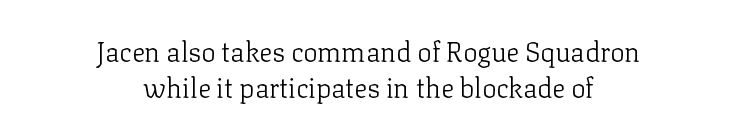
One glance says typical: line gaps are just what's usual. Reading down the block, each line starts at a different indent, mirrored at its end. Weight class: somewhere from thin through regular. The axis of the letterforms is exactly vertical.
